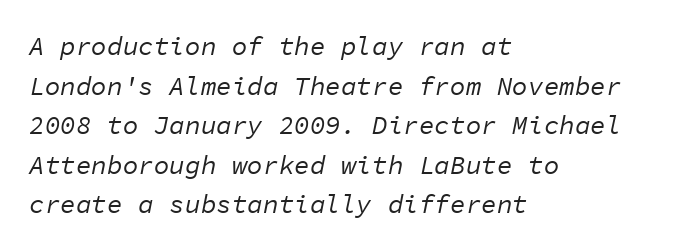
Q: Is the text bold? A: No.
Q: Is the text italic (slanted)? A: Yes, it leans right by about 11 degrees.
Q: Is the text underlined? A: No.
Q: How is the paragraph aligned? A: Left-aligned.
Q: Is the spacing between letters normal or unusually wide? A: Normal.
Q: Is the spacing between lines tight, normal or loose? A: Normal.
